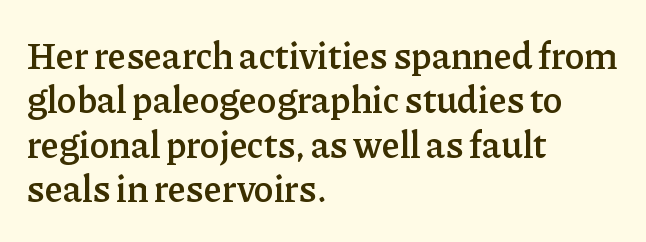
Q: Is the text bold? A: Semi-bold.
Q: Is the text italic (slanted)? A: No, it is upright.
Q: Is the typeface a serif or a sans-serif typeface? A: Serif.
Q: Is the text underlined? A: No.
Q: How is the paragraph aligned? A: Left-aligned.
Q: Is the spacing between letters normal or unusually wide? A: Normal.
Q: Width (condensed, normal, or wide)? A: Normal.
Q: Stroke contrast? A: Low.
Q: x-height? A: Medium.
Q: Monospaced? A: No.
